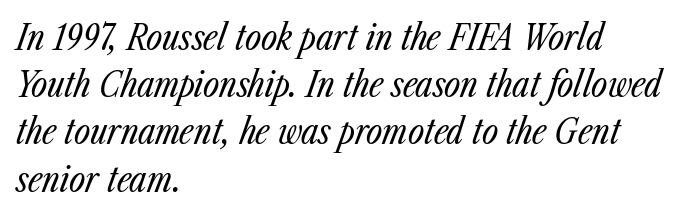
The strokes carry an ordinary text weight at most. Letters rest on an invisible, unmarked baseline. Which margin do the lines hug? The left one — the right edge is uneven. The face used here is proportionally spaced, like ordinary book or web type. Designer's note — italics engaged. The lines sit at an ordinary, default distance from one another.
